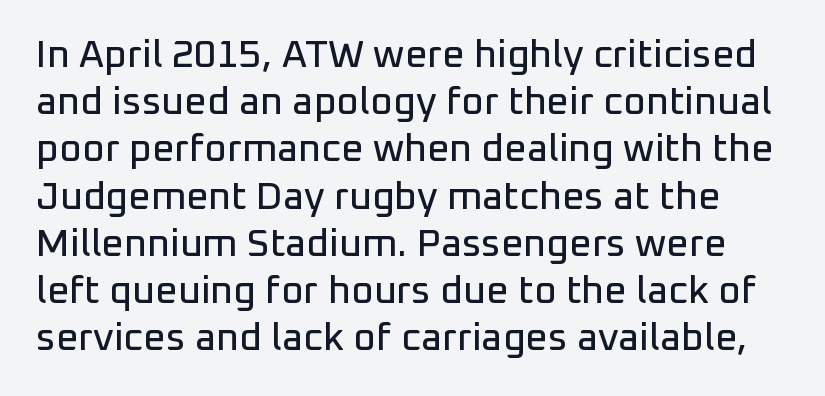
{"serif": "no", "italic": "no", "width": "normal", "stroke_contrast": "low", "x_height": "medium", "monospaced": "no", "underline": "no", "line_spacing_ratio": 1.21, "letter_spacing": "normal", "letter_spacing_em": 0.0, "glyph_px": 39}
